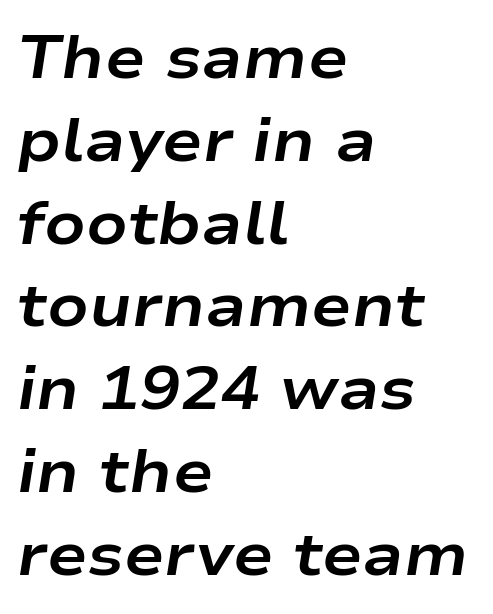
Q: Is the text bold? A: Yes.
Q: Is the text italic (slanted)? A: Yes, it leans right by about 9 degrees.
Q: Is the text underlined? A: No.
Q: How is the paragraph aligned? A: Left-aligned.
Q: Is the spacing between letters normal or unusually wide? A: Normal.
Q: Is the spacing between lines tight, normal or loose? A: Normal.
Q: Width (condensed, normal, or wide)? A: Wide.
Q: Stroke contrast? A: Low.
Q: x-height? A: Medium.
Q: Monospaced? A: No.
